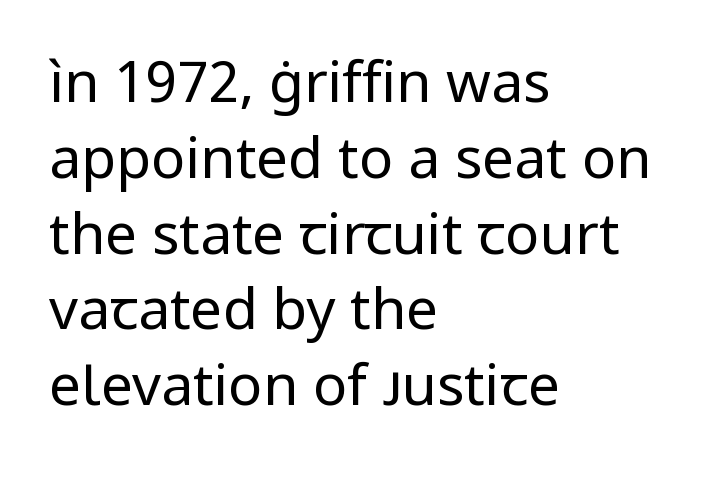
Each row of text sits above clean, open space. Where is the straight margin? On the left. This rendering employs a face without finishing strokes, i.e., a sans-serif. Spacing verdict: proportional, widths tailored to each character. Stems and bowls with no extra thickness — not bold.
